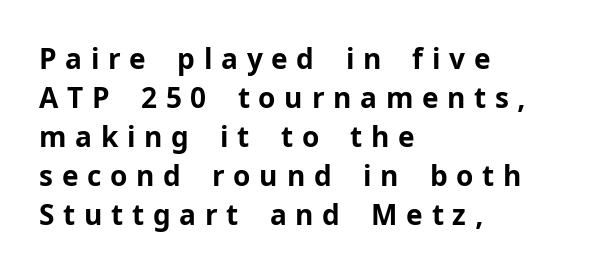
Q: Is the text bold? A: Yes.
Q: Is the text italic (slanted)? A: No, it is upright.
Q: Is the typeface a serif or a sans-serif typeface? A: Sans-serif.
Q: Is the text underlined? A: No.
Q: How is the paragraph aligned? A: Left-aligned.
Q: Is the spacing between letters normal or unusually wide? A: Unusually wide.
Q: Is the spacing between lines tight, normal or loose? A: Normal.
Q: Width (condensed, normal, or wide)? A: Normal.
Q: Stroke contrast? A: Low.
Q: x-height? A: Medium.
Q: Monospaced? A: No.
